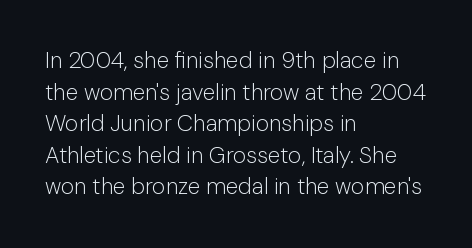
The strokes are not fattened; the text isn't bold. Beneath every word, the page is bare. Every row of glyphs begins at an identical x-position on the left. In terms of posture, this sample is upright.
